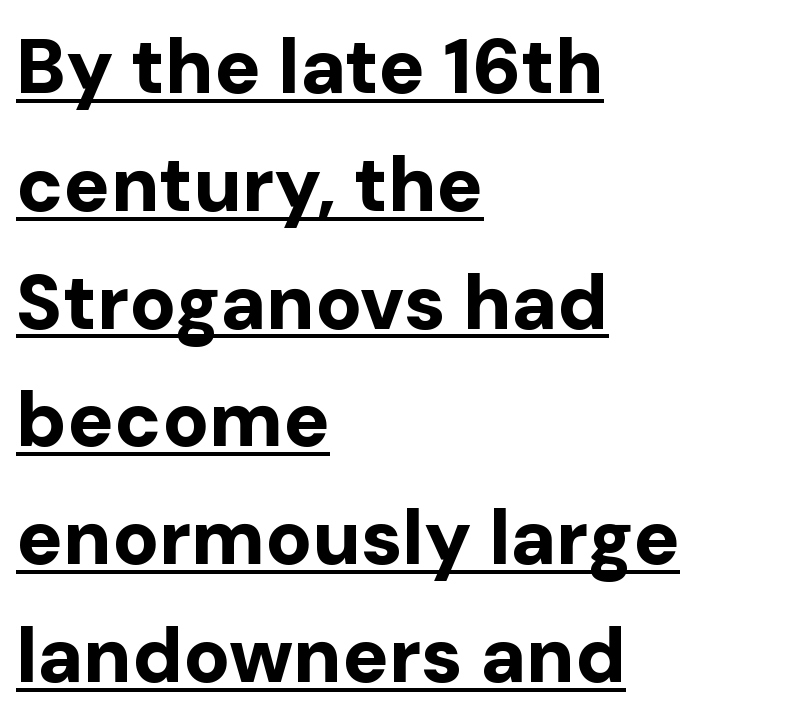
A typographer would call this underscored text. The block of text has a typical density, with ordinary space between rows. Nothing unusual about the tracking: characters are spaced as the font intends. Is this a fixed-width face? No — the glyphs have proportional, varying widths. Every character sits straight up, as roman type does. The rendering anchors every line to the left-hand side.
